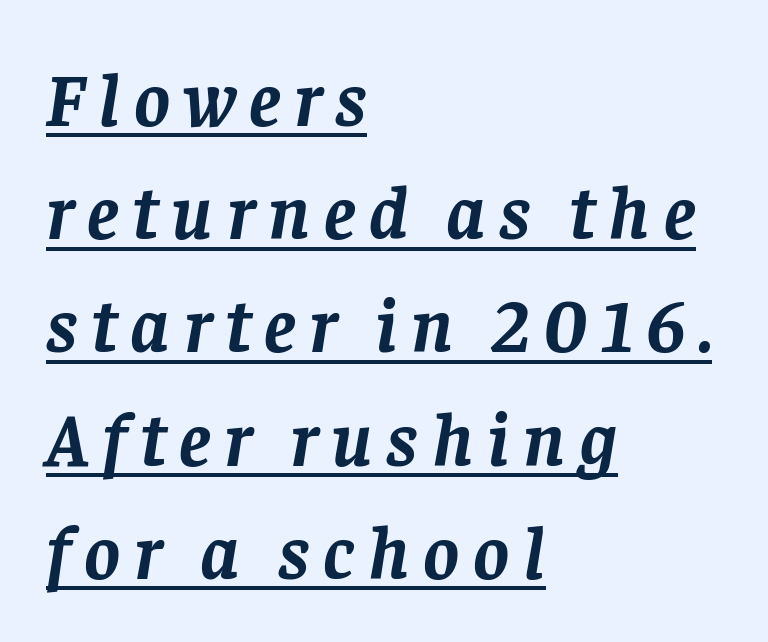
Honestly, the row spacing looks completely unremarkable. The axis of the letterforms is tilted away from vertical. A student would call this left alignment; a typographer would say flush left, rag right. The rendering uses the underline text-decoration. The typesetting leans heavy: a genuine bold.
